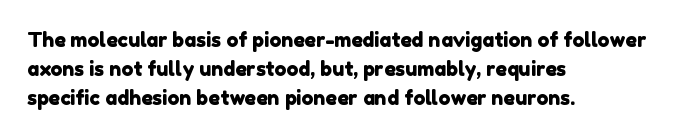
Q: Is the text underlined? A: No.
Q: How is the paragraph aligned? A: Left-aligned.
Q: Is the spacing between letters normal or unusually wide? A: Normal.
Q: Is the spacing between lines tight, normal or loose? A: Normal.
